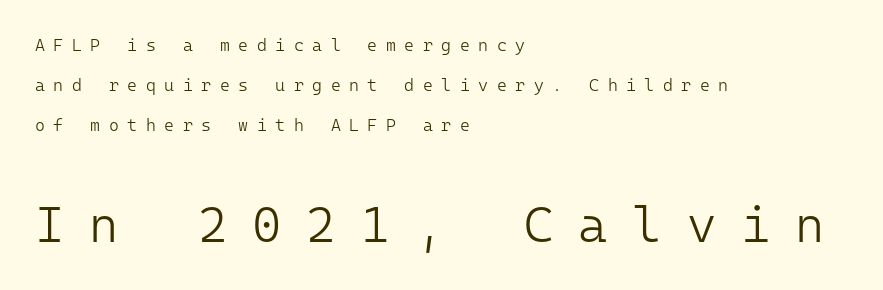
The image shows 50 px light sans-serif type, upright, monospaced; set left-aligned, loose line spacing (2.36x), unusually wide letter spacing (+0.5 em), not underlined; the second (bottom) block is 2.94x larger; low stroke contrast and a medium x-height.
